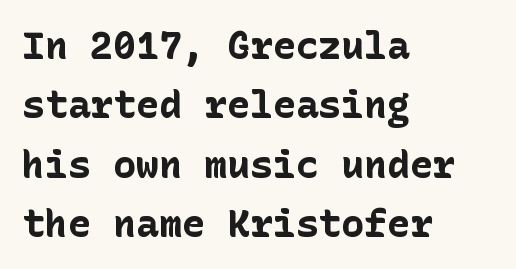
Q: Is the text bold? A: Yes.
Q: Is the text italic (slanted)? A: No, it is upright.
Q: Is the typeface a serif or a sans-serif typeface? A: Sans-serif.
Q: Is the text underlined? A: No.
Q: How is the paragraph aligned? A: Left-aligned.
Q: Is the spacing between letters normal or unusually wide? A: Normal.
Q: Is the spacing between lines tight, normal or loose? A: Normal.
Q: Width (condensed, normal, or wide)? A: Normal.
Q: Stroke contrast? A: Low.
Q: x-height? A: Medium.
